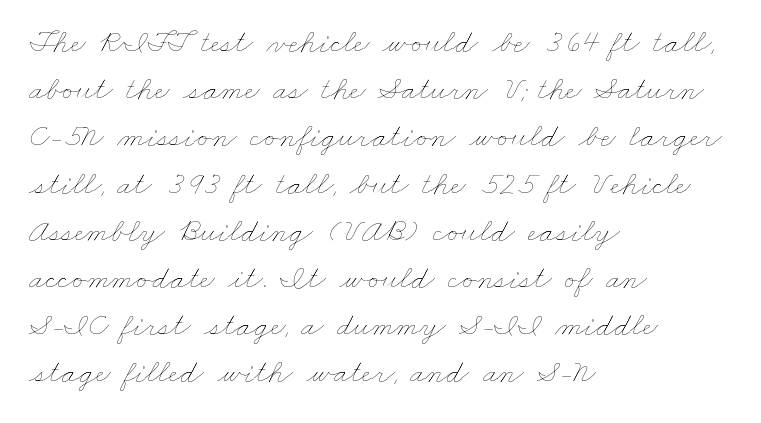
{"bold": "no", "weight": "thin", "width": "wide", "stroke_contrast": "low", "x_height": "small", "monospaced": "no", "underline": "no", "align": "left", "line_spacing": "normal", "line_spacing_ratio": 1.43, "letter_spacing": "normal", "letter_spacing_em": 0.0, "glyph_px": 33}
